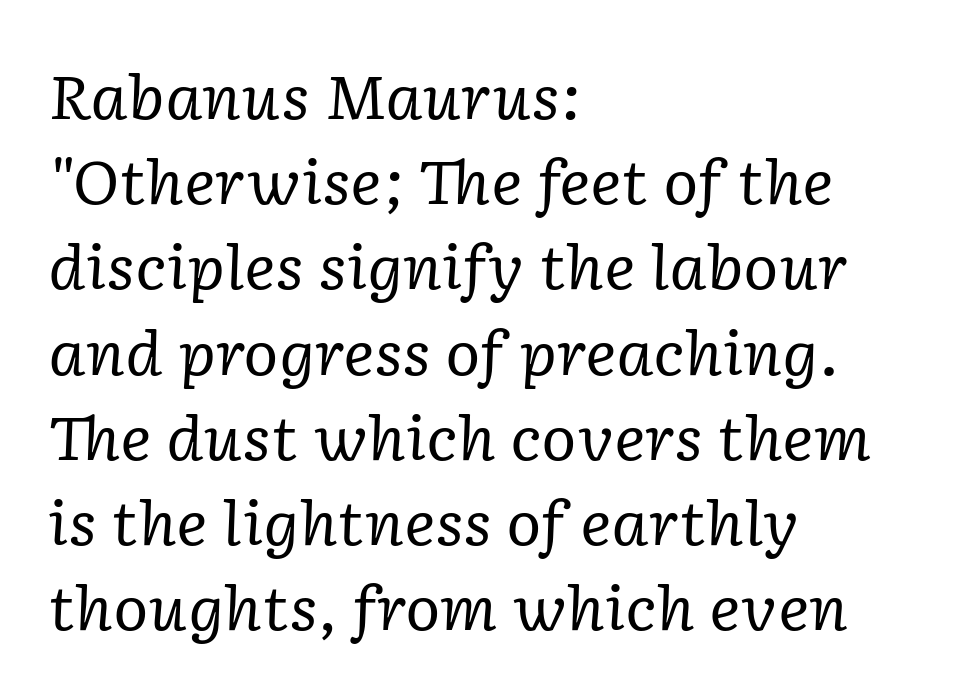
{"serif": "yes", "italic": "yes", "lean": "right", "slant_degrees": 2, "bold": "no", "weight": "regular", "width": "normal", "stroke_contrast": "low", "x_height": "medium", "monospaced": "no", "underline": "no", "align": "left", "line_spacing": "normal", "line_spacing_ratio": 1.42, "letter_spacing": "normal", "letter_spacing_em": 0.0, "glyph_px": 60}
